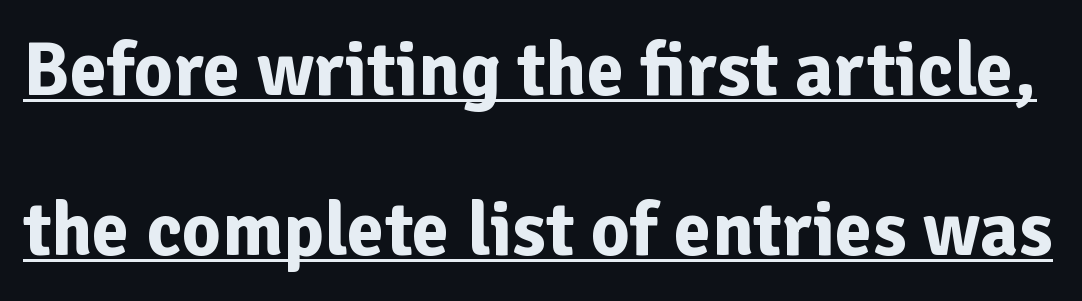
The image shows 76 px bold sans-serif type, upright; set loose line spacing (2.1x), normal letter spacing, underlined; low stroke contrast and a medium x-height.
